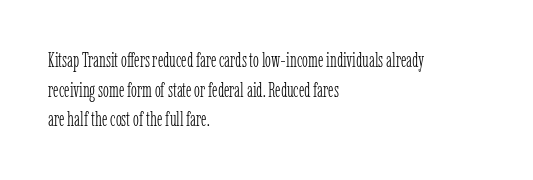
The image shows 20 px text type, upright; set left-aligned, normal line spacing (1.48x), normal letter spacing, not underlined.
